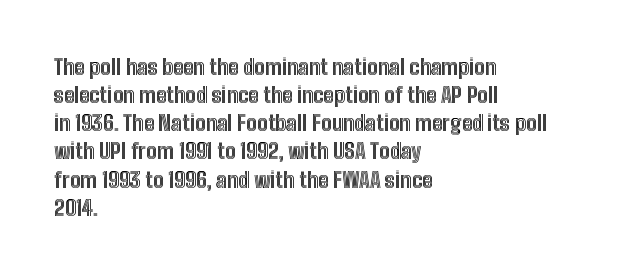
Teacher's note: observe the even left margin — that is flush-left alignment. No italicization has been applied; the sample stays upright. Clear beneath every line of the passage. Honestly, the letter spacing is just normal — you wouldn't notice it. A typesetter would call this leading conventional body-copy spacing.
